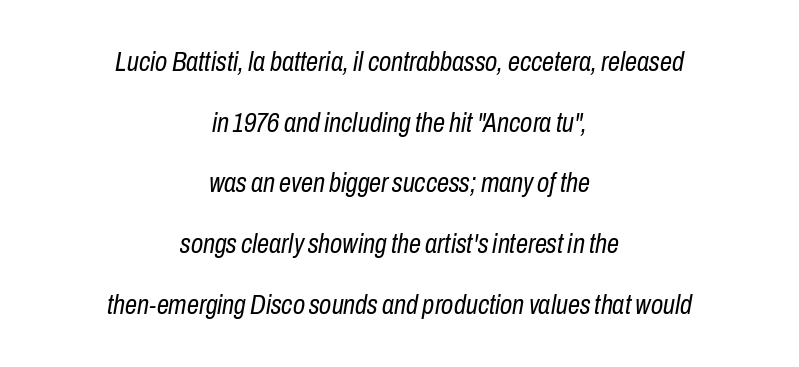
{"italic": "yes", "lean": "right", "slant_degrees": 10, "bold": "no", "underline": "no", "align": "center", "line_spacing": "loose", "line_spacing_ratio": 2.25, "letter_spacing": "normal", "letter_spacing_em": 0.0, "glyph_px": 27}
